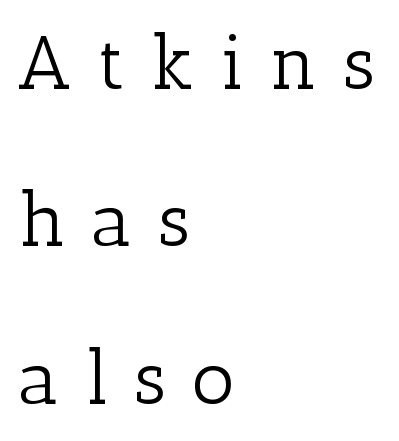
Q: Is the text bold? A: No.
Q: Is the text italic (slanted)? A: No, it is upright.
Q: Is the typeface a serif or a sans-serif typeface? A: Serif.
Q: Is the text underlined? A: No.
Q: How is the paragraph aligned? A: Left-aligned.
Q: Is the spacing between letters normal or unusually wide? A: Unusually wide.
Q: Is the spacing between lines tight, normal or loose? A: Loose.
Q: Width (condensed, normal, or wide)? A: Normal.
Q: Stroke contrast? A: Low.
Q: x-height? A: Medium.
Q: Monospaced? A: No.
